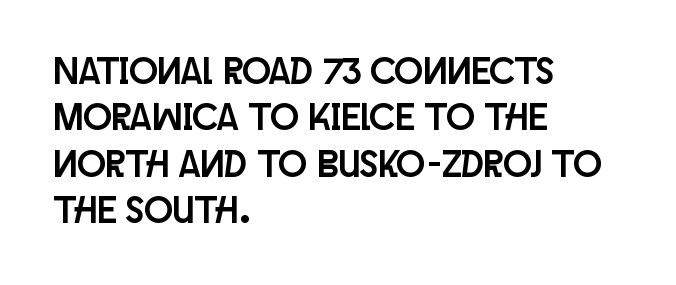
The face used here is proportionally spaced, like ordinary book or web type. The typesetter chose a ragged-right arrangement here. Ascenders rise straight up at ninety degrees. Underlining? Definitely not there. Stroke terminals: plain, sans-serif.
